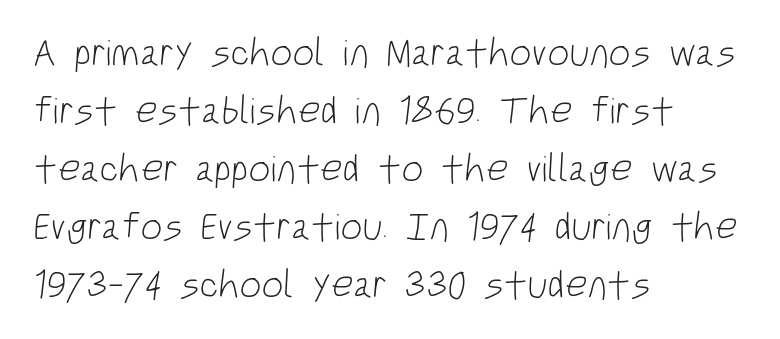
The image shows 39 px light, condensed sans-serif type; set left-aligned, normal line spacing (1.49x), normal letter spacing, not underlined; low stroke contrast and a large x-height.
